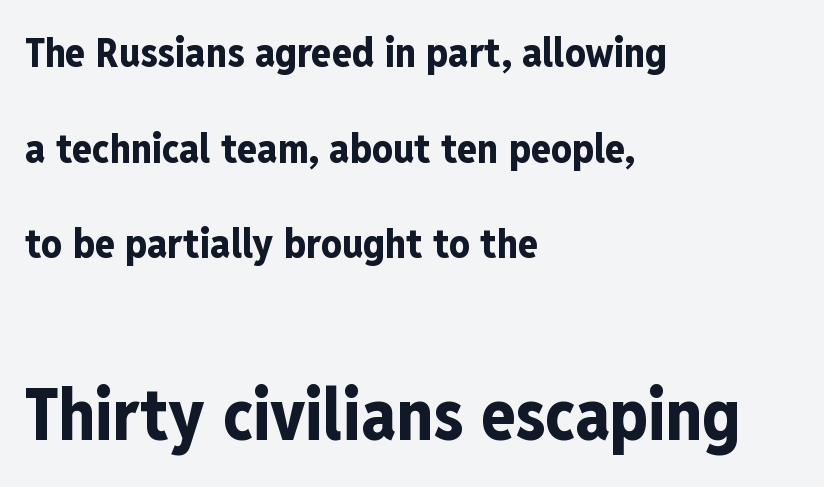
{"serif": "no", "italic": "no", "bold": "yes", "weight": "bold", "width": "condensed", "stroke_contrast": "low", "x_height": "medium", "monospaced": "no", "underline": "no", "align": "left", "line_spacing": "loose", "line_spacing_ratio": 2.33, "letter_spacing": "normal", "letter_spacing_em": 0.0, "larger_block": "second", "size_ratio": 1.73, "glyph_px": 71}
